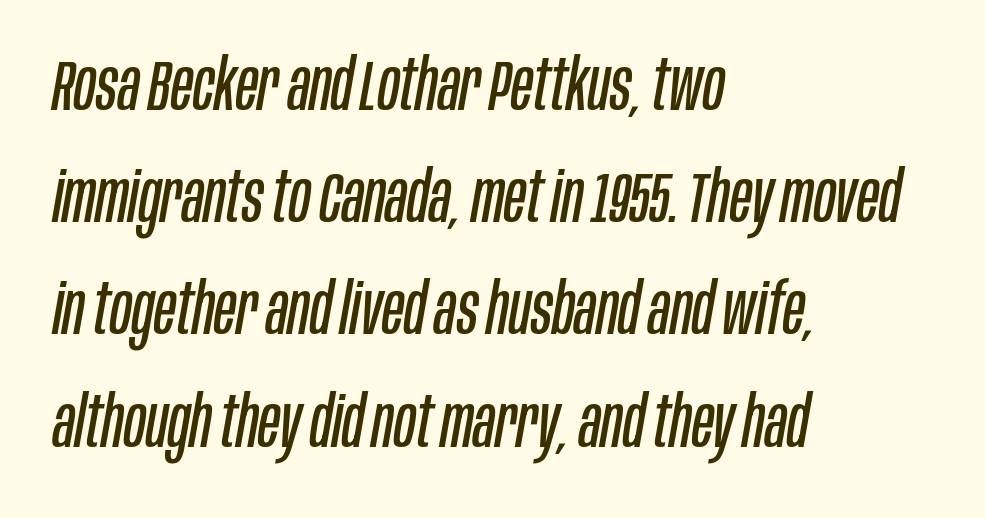
The image shows 71 px regular-weight, condensed type, italic (leaning right); set left-aligned, normal line spacing (1.58x), normal letter spacing, not underlined; low stroke contrast and a large x-height.
